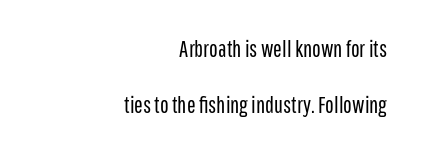
Letter spacing: default. Clear beneath every line of the passage. No letter is thick-stroked: the sample isn't bold. This block would shrink considerably if given ordinary leading; it's expanded now. Leftover space on each line is placed entirely before the opening word. In terms of posture, this sample is upright.
